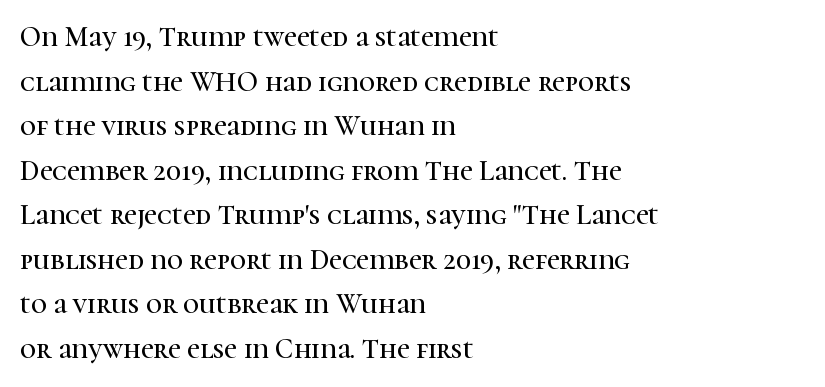
The passage shown is typed in a proportional face where columns would drift. Clear beneath every line of the passage. Tracking here is standard; glyphs follow each other at the usual distance. Notice how descenders clear the ascenders below comfortably — that's standard leading.
